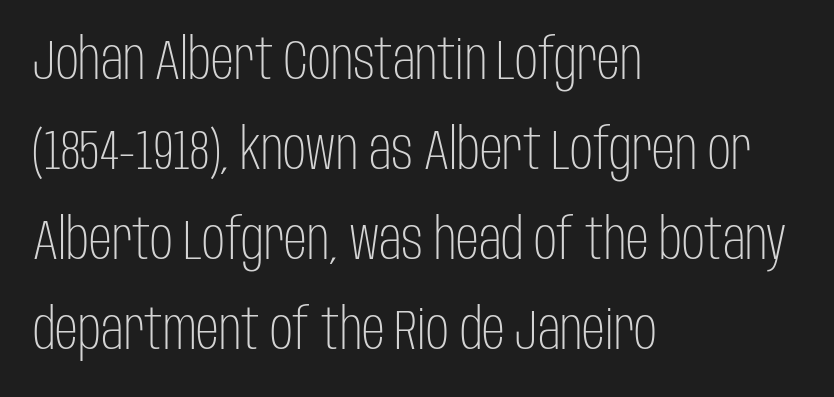
Q: Is the text bold? A: No.
Q: Is the text italic (slanted)? A: No, it is upright.
Q: Is the typeface a serif or a sans-serif typeface? A: Sans-serif.
Q: Is the text underlined? A: No.
Q: How is the paragraph aligned? A: Left-aligned.
Q: Is the spacing between letters normal or unusually wide? A: Normal.
Q: Is the spacing between lines tight, normal or loose? A: Normal.
Q: Width (condensed, normal, or wide)? A: Condensed.
Q: Stroke contrast? A: Low.
Q: x-height? A: Large.
Q: Monospaced? A: No.
